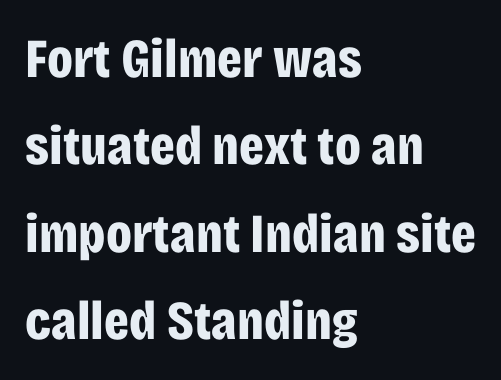
The image shows 55 px bold, condensed sans-serif type, upright; set left-aligned, normal line spacing (1.59x), normal letter spacing, not underlined; low stroke contrast and a large x-height.
